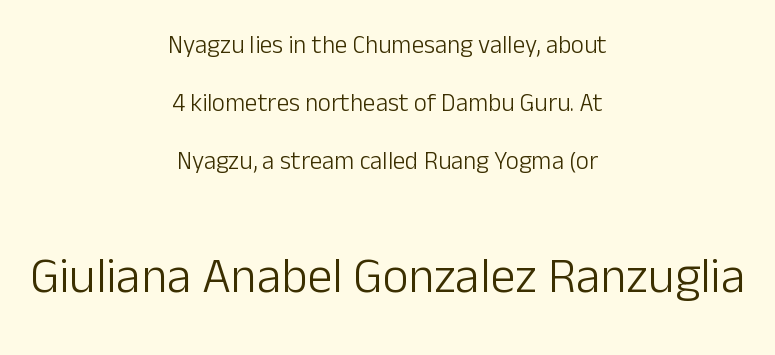
Q: Is the text bold? A: No.
Q: Is the text italic (slanted)? A: No, it is upright.
Q: Is the typeface a serif or a sans-serif typeface? A: Sans-serif.
Q: Is the text underlined? A: No.
Q: How is the paragraph aligned? A: Centered.
Q: Is the spacing between letters normal or unusually wide? A: Normal.
Q: Is the spacing between lines tight, normal or loose? A: Loose.
Q: Which block of text is set in a larger size, the first (top) or the second (bottom)? A: The second (bottom) one.
Q: Width (condensed, normal, or wide)? A: Normal.
Q: Stroke contrast? A: Low.
Q: x-height? A: Medium.
Q: Monospaced? A: No.
